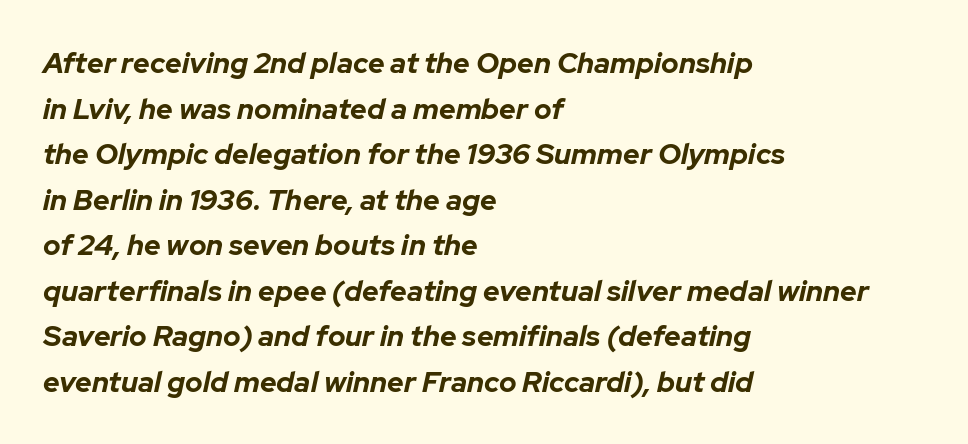
The image shows 29 px bold type, italic (leaning right); set left-aligned, normal line spacing (1.57x), normal letter spacing, not underlined; low stroke contrast and a medium x-height.
